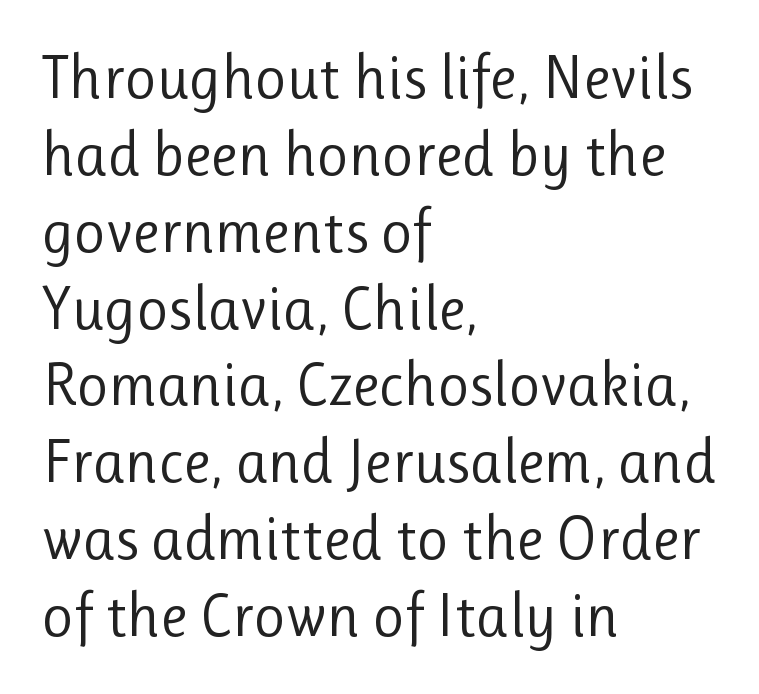
Q: Is the text bold? A: No.
Q: Is the text italic (slanted)? A: No, it is upright.
Q: Is the typeface a serif or a sans-serif typeface? A: Sans-serif.
Q: Is the text underlined? A: No.
Q: How is the paragraph aligned? A: Left-aligned.
Q: Is the spacing between letters normal or unusually wide? A: Normal.
Q: Is the spacing between lines tight, normal or loose? A: Normal.
Q: Width (condensed, normal, or wide)? A: Normal.
Q: Stroke contrast? A: Low.
Q: x-height? A: Medium.
Q: Monospaced? A: No.
